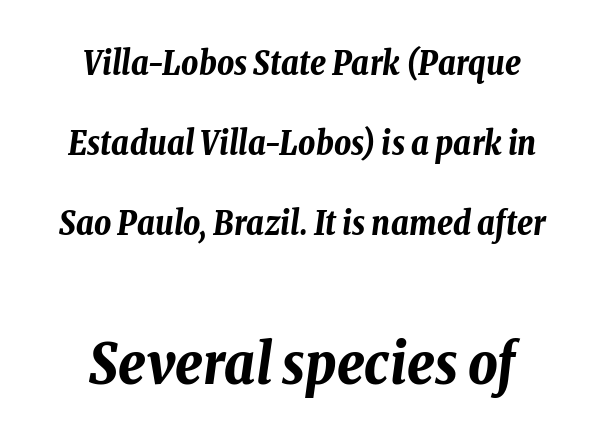
The image shows 57 px bold, condensed type, italic (leaning right); set centered, loose line spacing (2.42x), normal letter spacing, not underlined; the second (bottom) block is 1.73x larger; low stroke contrast and a medium x-height.
